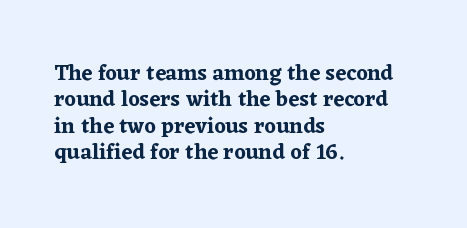
This rendering features lettering with no underline. Horizontal alignment here is leftward, the default for most running prose. These lines keep a tight, regular rhythm from letter to letter. A typesetter would mark this as roman, not italic.
